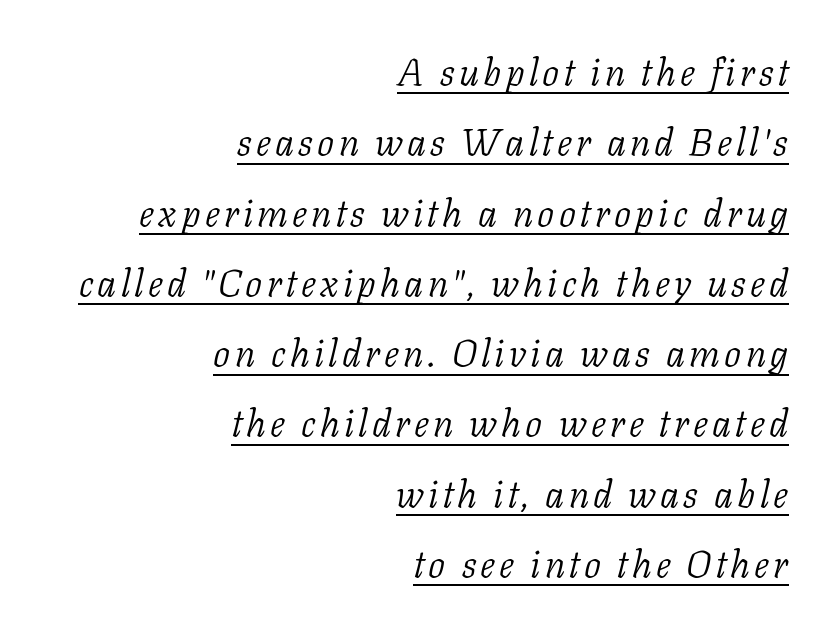
Check the space under the baseline: a stroke is drawn there. This sample has the flowing, uneven cadence of proportional lettering. This rendering uses right alignment, leaving the left contour irregular. Stroke thickness stays within the range of a standard reading face or lighter. Looking at the ascenders, they clearly lean. Serif or sans? Serif — the stroke terminals have little feet.
